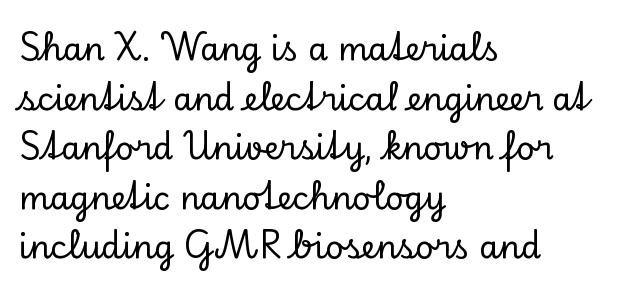
The type sits square on the baseline with zero lean. Words float on clear page, feet unadorned. The typesetter chose a ragged-right arrangement here.
